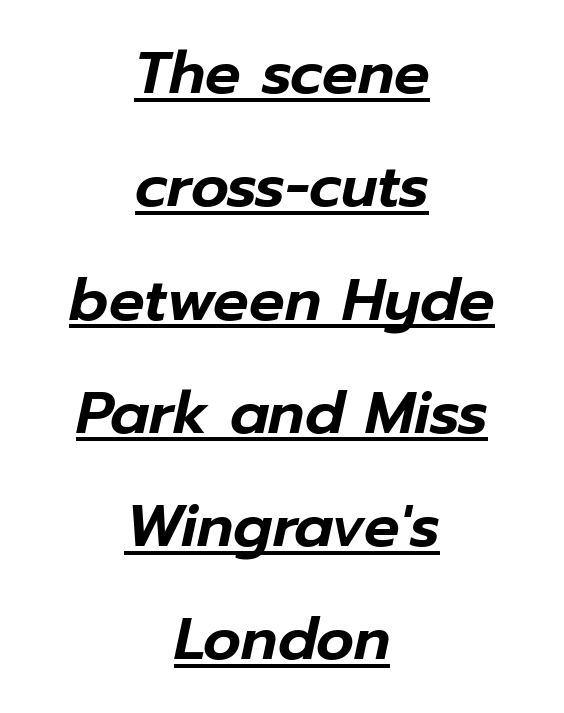
Q: Is the text italic (slanted)? A: Yes, it leans right by about 12 degrees.
Q: Is the text underlined? A: Yes.
Q: How is the paragraph aligned? A: Centered.
Q: Is the spacing between letters normal or unusually wide? A: Normal.
Q: Is the spacing between lines tight, normal or loose? A: Loose.
Q: Width (condensed, normal, or wide)? A: Normal.
Q: Stroke contrast? A: Low.
Q: x-height? A: Medium.
Q: Monospaced? A: No.
